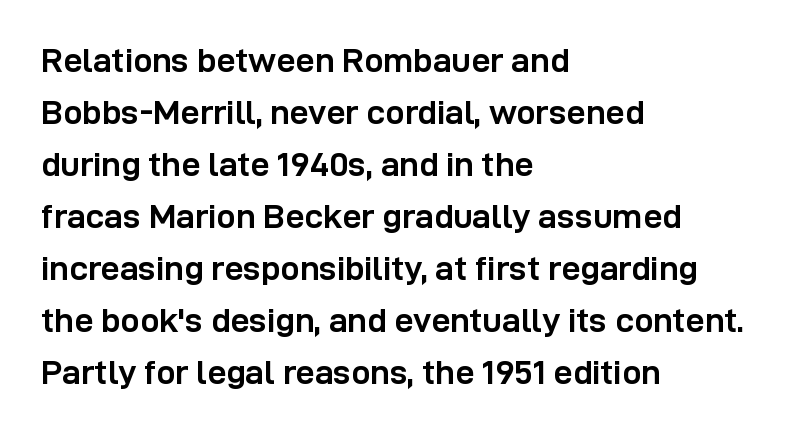
{"serif": "no", "italic": "no", "bold": "yes", "weight": "semibold", "width": "normal", "stroke_contrast": "low", "x_height": "medium", "monospaced": "no", "underline": "no", "align": "left", "line_spacing": "normal", "line_spacing_ratio": 1.53, "letter_spacing": "normal", "letter_spacing_em": 0.0, "glyph_px": 34}
